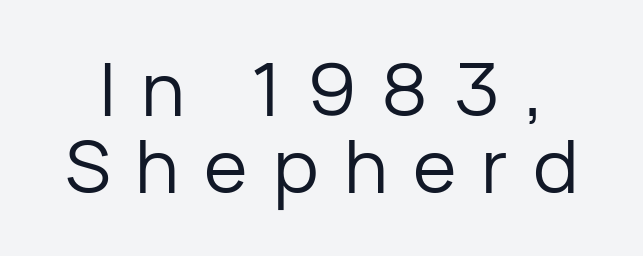
Q: Is the text bold? A: No.
Q: Is the text italic (slanted)? A: No, it is upright.
Q: Is the typeface a serif or a sans-serif typeface? A: Sans-serif.
Q: Is the text underlined? A: No.
Q: Is the spacing between letters normal or unusually wide? A: Unusually wide.
Q: Is the spacing between lines tight, normal or loose? A: Tight.
Q: Width (condensed, normal, or wide)? A: Normal.
Q: Stroke contrast? A: Low.
Q: x-height? A: Medium.
Q: Monospaced? A: No.
